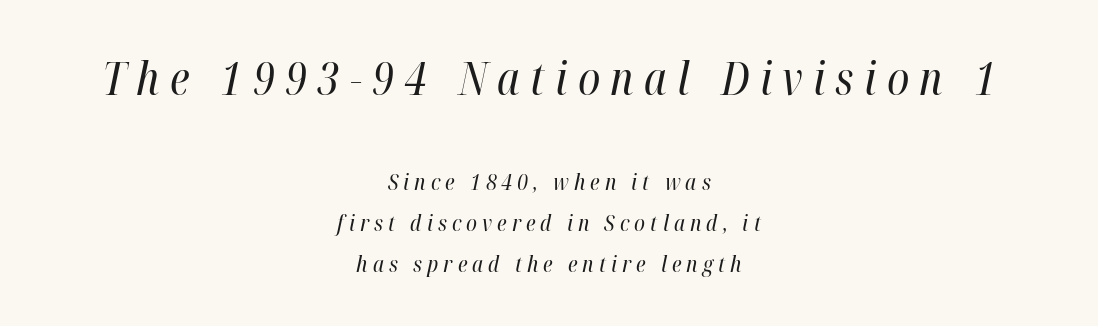
This sample uses expanded letter spacing, leaving extra air between glyphs. Tall strokes in this sample are angled rather than plumb. Think of a printed novel: that variable character pitch is what you see here. The words here are not underlined.
